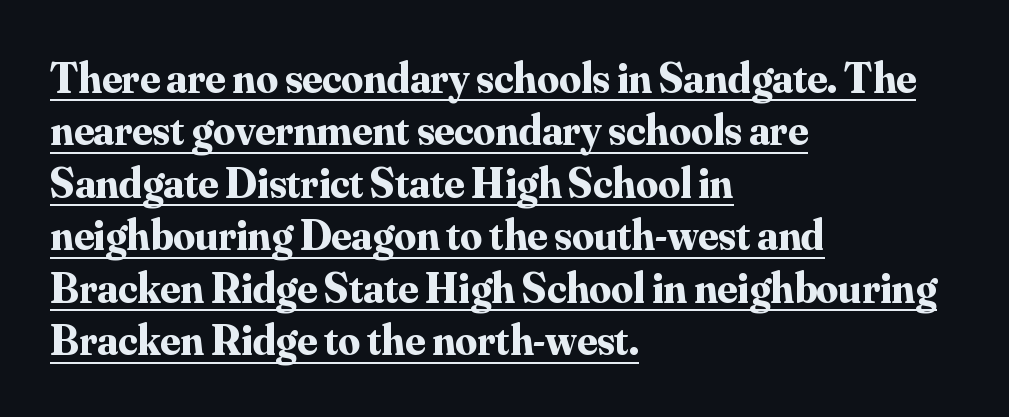
A typesetter would call this proportional, since set widths differ per character. Typeset ragged right — the left edge is the straight one. Glance below the letters and you will spot a drawn line. The lettering stays uniformly vertical, giving the passage a roman look. The face used here has the dense, thick strokes of a bold. Default kerning and tracking; the words read as compact shapes.
